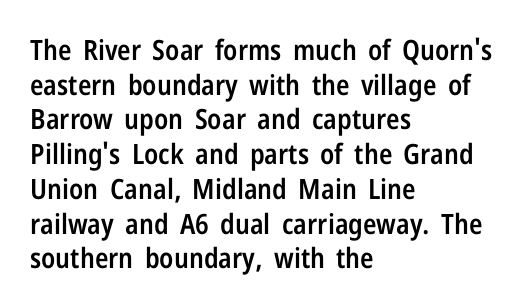
The image shows 28 px semibold, condensed sans-serif type, upright; set left-aligned, line spacing 1.24x, normal letter spacing, not underlined; low stroke contrast and a medium x-height.
